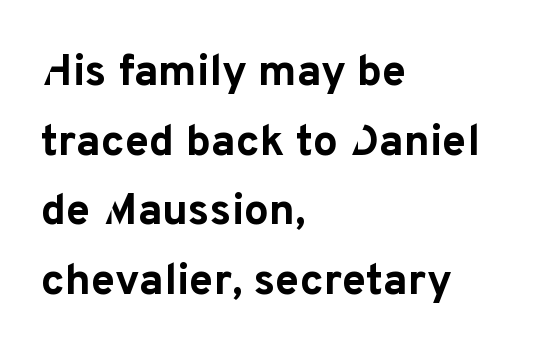
{"serif": "no", "italic": "no", "bold": "yes", "weight": "bold", "width": "normal", "stroke_contrast": "low", "x_height": "medium", "monospaced": "no", "underline": "no", "align": "left", "line_spacing": "normal", "line_spacing_ratio": 1.58, "letter_spacing": "normal", "letter_spacing_em": 0.0, "glyph_px": 44}
